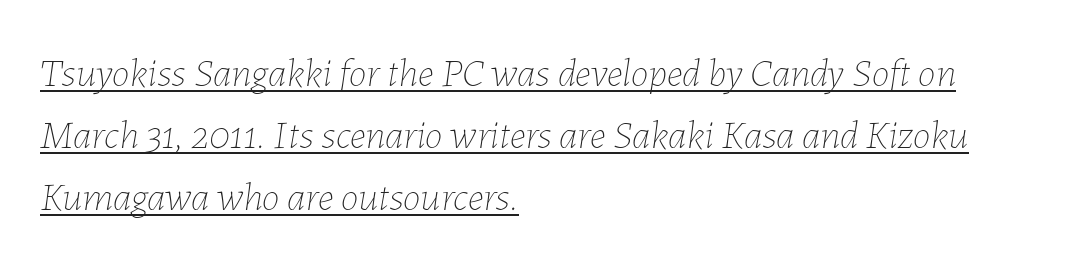
{"italic": "yes", "lean": "right", "slant_degrees": 7, "bold": "no", "weight": "thin", "width": "normal", "stroke_contrast": "low", "x_height": "medium", "monospaced": "no", "underline": "yes", "align": "left", "line_spacing": "normal", "line_spacing_ratio": 1.55, "letter_spacing": "normal", "letter_spacing_em": 0.0, "glyph_px": 40}
